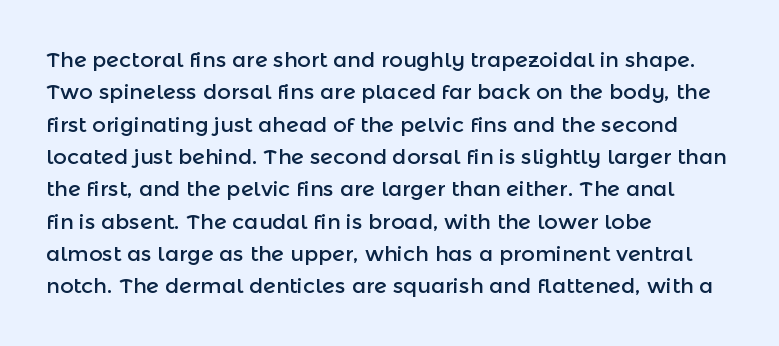
Q: Is the text italic (slanted)? A: No, it is upright.
Q: Is the text underlined? A: No.
Q: How is the paragraph aligned? A: Left-aligned.
Q: Is the spacing between letters normal or unusually wide? A: Normal.
Q: Is the spacing between lines tight, normal or loose? A: Normal.
